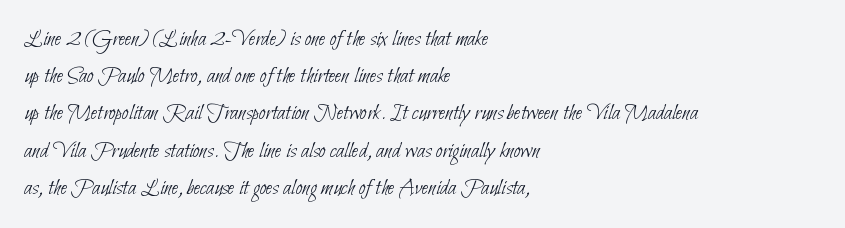
Beneath every word, the page is bare. The leading is moderate, giving the passage an even texture. This sample uses plain, unmodified letter spacing. Vertical stems look standard width or narrower in stroke. This sample is left-justified, so line endings fall wherever the words run out.
